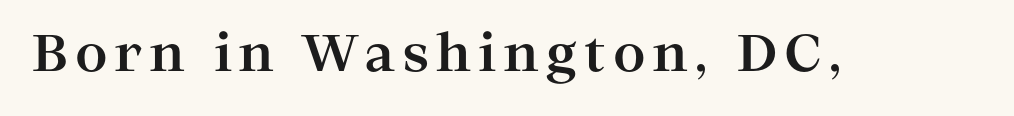
Bare-footed words on every line. The specimen reads as upright at a glance. Yep, those are serifs on the letters. These lines are rendered in a variable-pitch font.
